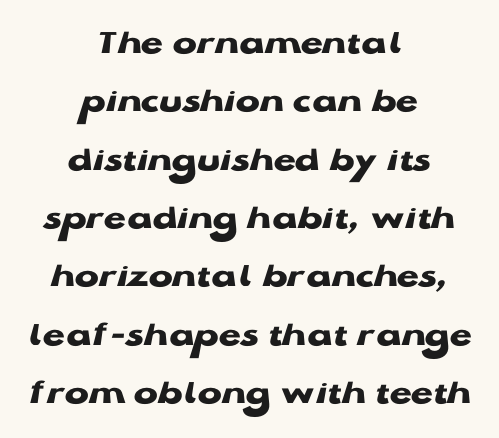
This sample keeps an unexceptional amount of space between lines. Is the letter spacing exaggerated? No — it looks like the ordinary default. You could not count columns in this text — the font is proportionally spaced. Check the space under the baseline: it is left empty. In CSS terms this would be text-align: center. In terms of posture, this sample is upright.
